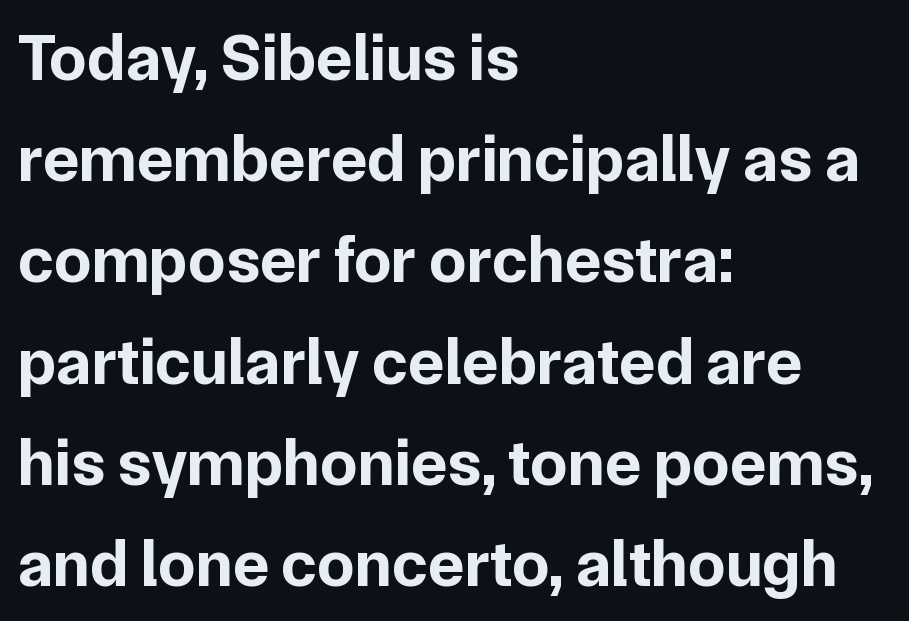
Q: Is the text bold? A: Yes.
Q: Is the text italic (slanted)? A: No, it is upright.
Q: Is the typeface a serif or a sans-serif typeface? A: Sans-serif.
Q: Is the text underlined? A: No.
Q: How is the paragraph aligned? A: Left-aligned.
Q: Is the spacing between letters normal or unusually wide? A: Normal.
Q: Is the spacing between lines tight, normal or loose? A: Normal.
Q: Width (condensed, normal, or wide)? A: Normal.
Q: Stroke contrast? A: Low.
Q: x-height? A: Medium.
Q: Monospaced? A: No.
